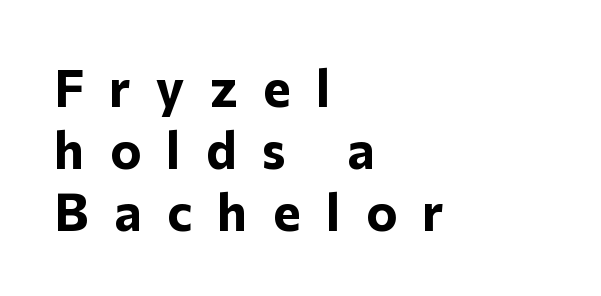
{"serif": "no", "italic": "no", "bold": "yes", "weight": "bold", "width": "normal", "stroke_contrast": "low", "x_height": "medium", "monospaced": "no", "underline": "no", "align": "left", "line_spacing_ratio": 1.19, "letter_spacing": "wide", "letter_spacing_em": 0.49, "glyph_px": 52}
